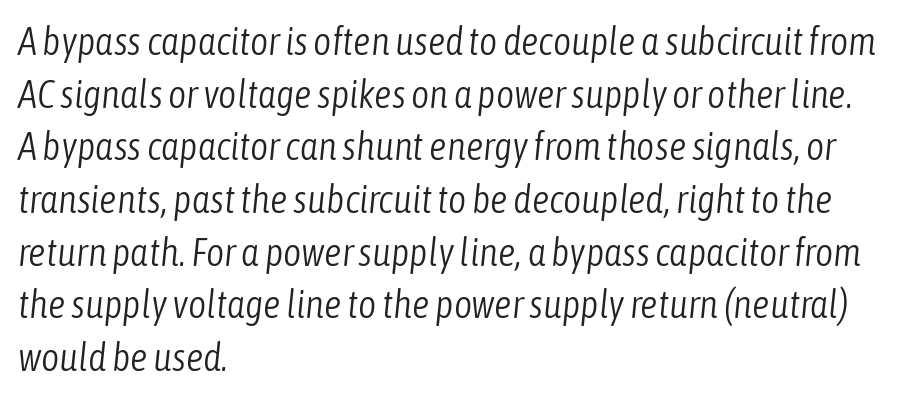
The image shows 39 px light, condensed type, italic (leaning right); set left-aligned, normal line spacing (1.35x), normal letter spacing, not underlined; low stroke contrast and a medium x-height.
